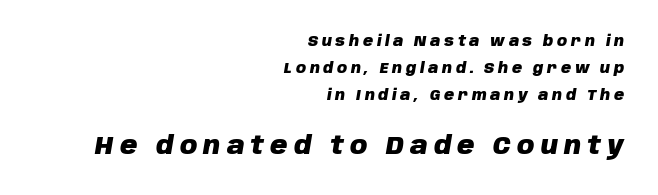
Q: Is the text bold? A: Yes.
Q: Is the text italic (slanted)? A: Yes, it leans right by about 10 degrees.
Q: Is the text underlined? A: No.
Q: How is the paragraph aligned? A: Right-aligned.
Q: Is the spacing between letters normal or unusually wide? A: Unusually wide.
Q: Is the spacing between lines tight, normal or loose? A: Loose.
Q: Which block of text is set in a larger size, the first (top) or the second (bottom)? A: The second (bottom) one.
